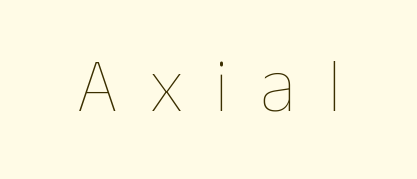
Q: Is the text bold? A: No.
Q: Is the text italic (slanted)? A: No, it is upright.
Q: Is the text underlined? A: No.
Q: Is the spacing between letters normal or unusually wide? A: Unusually wide.
Q: Width (condensed, normal, or wide)? A: Normal.
Q: Stroke contrast? A: Low.
Q: x-height? A: Medium.
Q: Monospaced? A: No.
